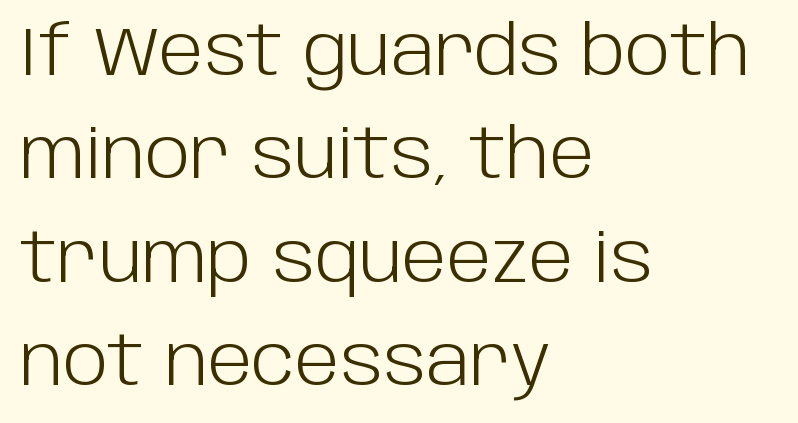
{"serif": "no", "italic": "no", "bold": "no", "weight": "light", "width": "normal", "stroke_contrast": "low", "x_height": "large", "monospaced": "no", "underline": "no", "align": "left", "line_spacing": "normal", "line_spacing_ratio": 1.52, "letter_spacing": "normal", "letter_spacing_em": 0.0, "glyph_px": 68}
